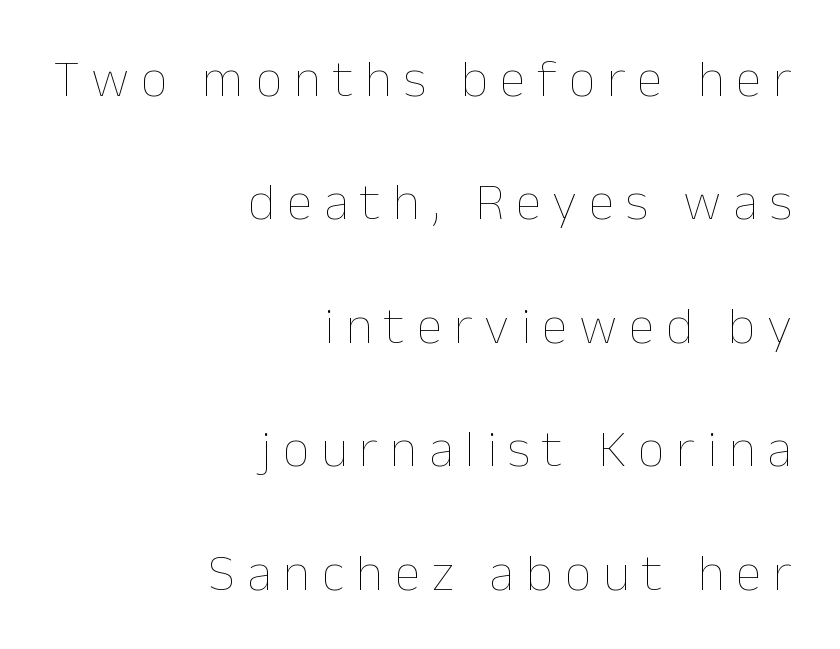
{"italic": "no", "bold": "no", "weight": "thin", "width": "normal", "stroke_contrast": "low", "x_height": "medium", "monospaced": "no", "underline": "no", "align": "right", "line_spacing": "loose", "line_spacing_ratio": 2.33, "letter_spacing": "wide", "letter_spacing_em": 0.22, "glyph_px": 53}
